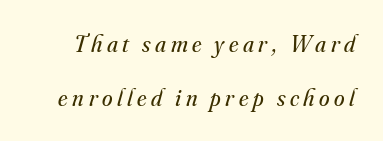
The image shows 24 px text type, italic (leaning right); set loose line spacing (2.24x), not underlined.
